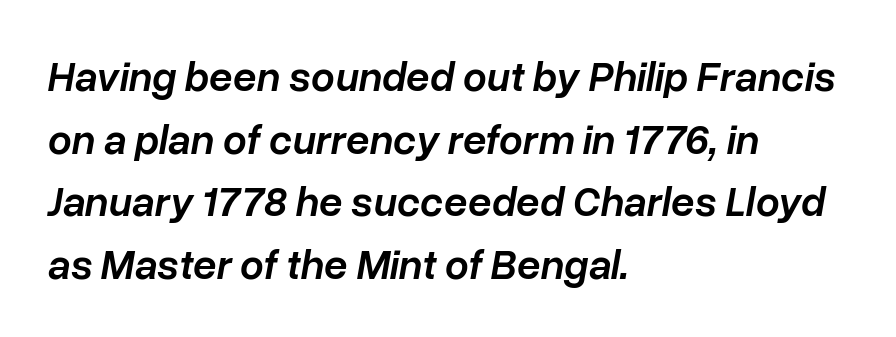
Q: Is the text bold? A: Semi-bold.
Q: Is the text italic (slanted)? A: Yes, it leans right by about 10 degrees.
Q: Is the text underlined? A: No.
Q: How is the paragraph aligned? A: Left-aligned.
Q: Is the spacing between letters normal or unusually wide? A: Normal.
Q: Is the spacing between lines tight, normal or loose? A: Normal.
Q: Width (condensed, normal, or wide)? A: Normal.
Q: Stroke contrast? A: Low.
Q: x-height? A: Medium.
Q: Monospaced? A: No.
